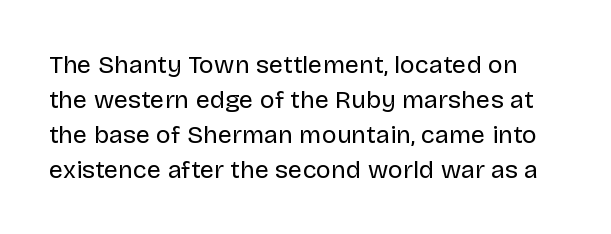
The image shows 25 px text type, upright; set normal line spacing (1.4x), normal letter spacing, not underlined.
